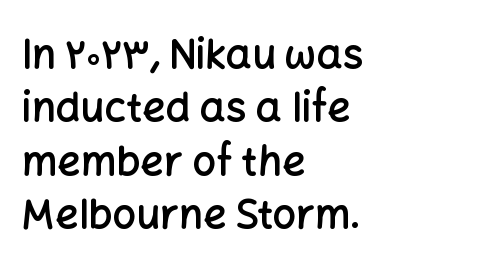
Q: Is the text bold? A: Semi-bold.
Q: Is the text italic (slanted)? A: No, it is upright.
Q: Is the typeface a serif or a sans-serif typeface? A: Sans-serif.
Q: Is the text underlined? A: No.
Q: How is the paragraph aligned? A: Left-aligned.
Q: Is the spacing between letters normal or unusually wide? A: Normal.
Q: Is the spacing between lines tight, normal or loose? A: Normal.
Q: Width (condensed, normal, or wide)? A: Normal.
Q: Stroke contrast? A: Low.
Q: x-height? A: Medium.
Q: Monospaced? A: No.
